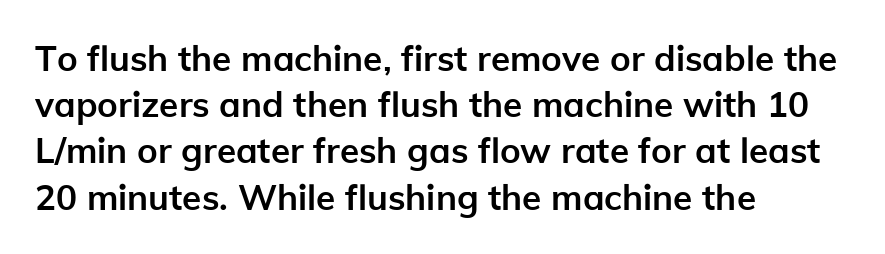
{"serif": "no", "italic": "no", "bold": "yes", "weight": "semibold", "width": "normal", "stroke_contrast": "low", "x_height": "medium", "monospaced": "no", "underline": "no", "align": "left", "line_spacing": "normal", "line_spacing_ratio": 1.32, "letter_spacing": "normal", "letter_spacing_em": 0.0, "glyph_px": 35}
